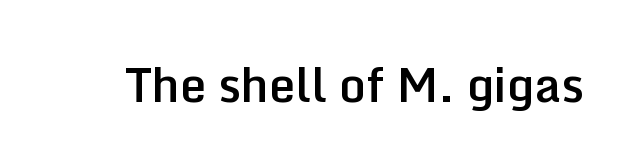
Q: Is the text bold? A: Semi-bold.
Q: Is the text italic (slanted)? A: No, it is upright.
Q: Is the typeface a serif or a sans-serif typeface? A: Sans-serif.
Q: Is the text underlined? A: No.
Q: Is the spacing between letters normal or unusually wide? A: Normal.
Q: Width (condensed, normal, or wide)? A: Normal.
Q: Stroke contrast? A: Low.
Q: x-height? A: Medium.
Q: Monospaced? A: No.
